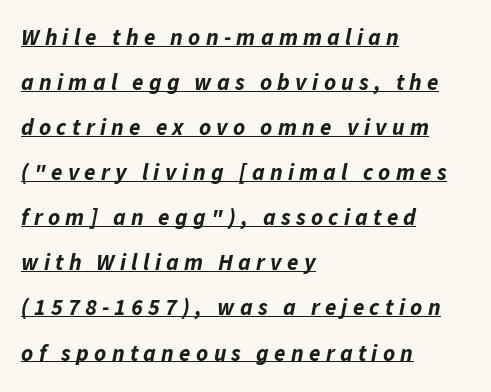
Q: Is the text bold? A: Yes.
Q: Is the text italic (slanted)? A: Yes, it leans right by about 11 degrees.
Q: Is the text underlined? A: Yes.
Q: How is the paragraph aligned? A: Left-aligned.
Q: Is the spacing between letters normal or unusually wide? A: Unusually wide.
Q: Is the spacing between lines tight, normal or loose? A: Loose.
